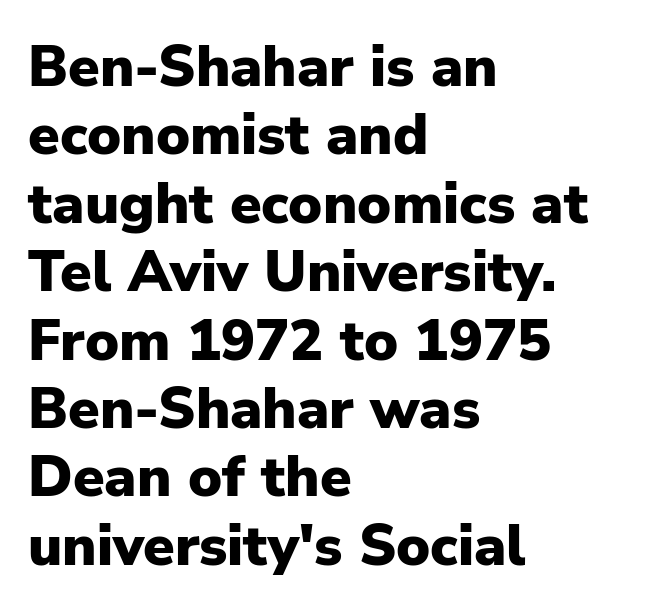
Grotesque or geometric, the face here clearly has no serifs. The specimen reads as upright at a glance. Teacher's note: observe the even left margin — that is flush-left alignment. Do the characters align in a grid? No, the font is proportional. Only glyphs here, with clear space below each row.
